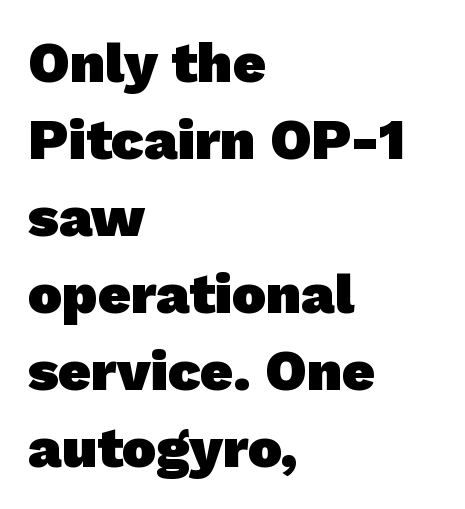
The image shows 57 px heavy sans-serif type; set left-aligned, normal line spacing (1.35x), normal letter spacing, not underlined; low stroke contrast and a medium x-height.
